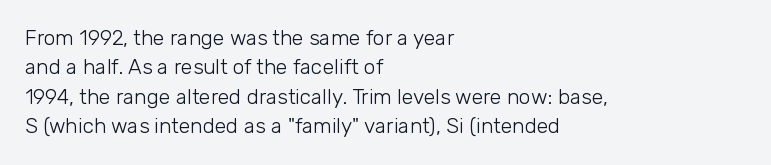
{"italic": "no", "bold": "no", "underline": "no", "align": "left", "line_spacing": "normal", "line_spacing_ratio": 1.4, "letter_spacing": "normal", "letter_spacing_em": 0.0, "glyph_px": 21}
